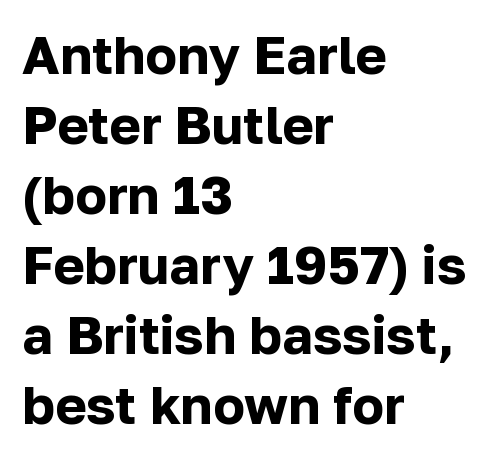
The image shows 53 px bold sans-serif type, upright; set left-aligned, normal line spacing (1.32x), normal letter spacing, not underlined; low stroke contrast and a medium x-height.
